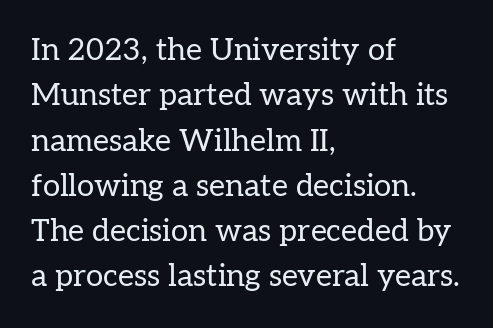
Q: Is the text bold? A: No.
Q: Is the text italic (slanted)? A: No, it is upright.
Q: Is the typeface a serif or a sans-serif typeface? A: Serif.
Q: Is the text underlined? A: No.
Q: How is the paragraph aligned? A: Left-aligned.
Q: Is the spacing between letters normal or unusually wide? A: Normal.
Q: Is the spacing between lines tight, normal or loose? A: Normal.
Q: Width (condensed, normal, or wide)? A: Normal.
Q: Stroke contrast? A: Low.
Q: x-height? A: Medium.
Q: Monospaced? A: No.
